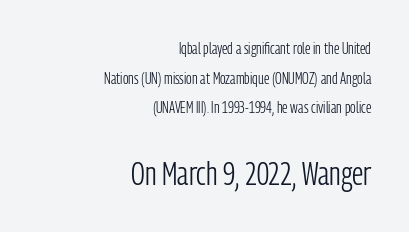
{"serif": "no", "italic": "no", "bold": "no", "weight": "light", "width": "condensed", "stroke_contrast": "low", "x_height": "medium", "monospaced": "no", "underline": "no", "align": "right", "line_spacing_ratio": 1.85, "letter_spacing": "normal", "letter_spacing_em": 0.0, "larger_block": "second", "size_ratio": 2.06, "glyph_px": 33}
